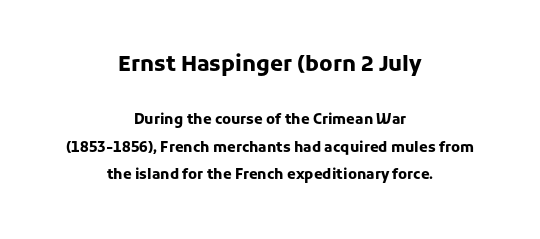
Q: Is the text bold? A: Yes.
Q: Is the text italic (slanted)? A: No, it is upright.
Q: Is the text underlined? A: No.
Q: How is the paragraph aligned? A: Centered.
Q: Is the spacing between letters normal or unusually wide? A: Normal.
Q: Is the spacing between lines tight, normal or loose? A: Loose.
Q: Which block of text is set in a larger size, the first (top) or the second (bottom)? A: The first (top) one.
